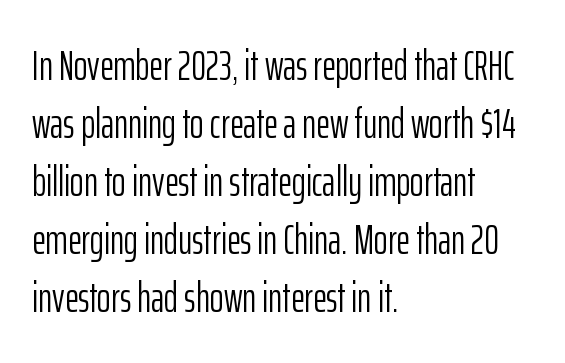
Q: Is the text bold? A: No.
Q: Is the text italic (slanted)? A: No, it is upright.
Q: Is the typeface a serif or a sans-serif typeface? A: Sans-serif.
Q: Is the text underlined? A: No.
Q: How is the paragraph aligned? A: Left-aligned.
Q: Is the spacing between letters normal or unusually wide? A: Normal.
Q: Is the spacing between lines tight, normal or loose? A: Normal.
Q: Width (condensed, normal, or wide)? A: Condensed.
Q: Stroke contrast? A: Low.
Q: x-height? A: Medium.
Q: Monospaced? A: No.
